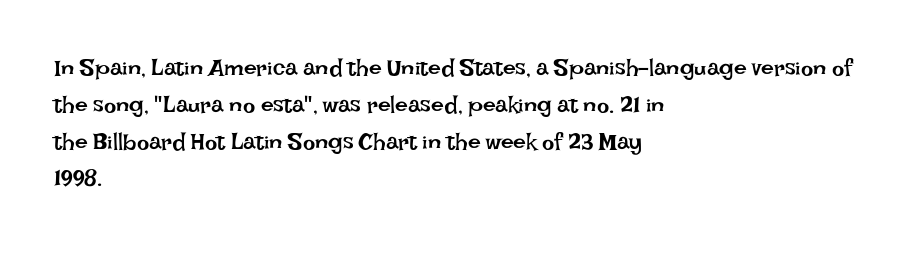
{"italic": "no", "bold": "no", "underline": "no", "align": "left", "line_spacing": "normal", "line_spacing_ratio": 1.6, "letter_spacing": "normal", "letter_spacing_em": 0.0, "glyph_px": 23}
